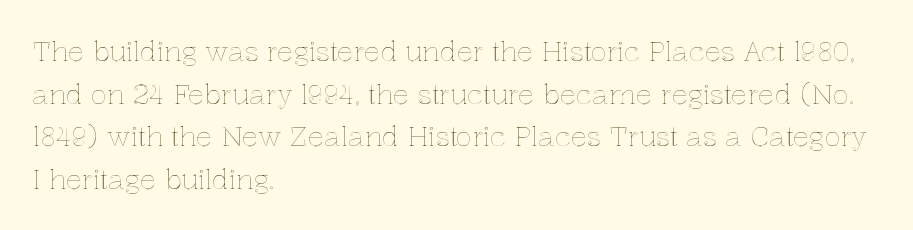
Q: Is the text italic (slanted)? A: No, it is upright.
Q: Is the text underlined? A: No.
Q: How is the paragraph aligned? A: Left-aligned.
Q: Is the spacing between letters normal or unusually wide? A: Normal.
Q: Is the spacing between lines tight, normal or loose? A: Normal.
